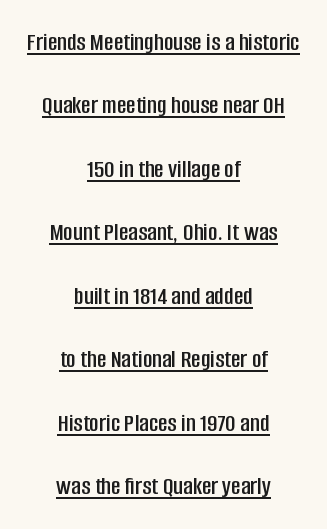
Q: Is the text italic (slanted)? A: No, it is upright.
Q: Is the text underlined? A: Yes.
Q: How is the paragraph aligned? A: Centered.
Q: Is the spacing between letters normal or unusually wide? A: Normal.
Q: Is the spacing between lines tight, normal or loose? A: Loose.
